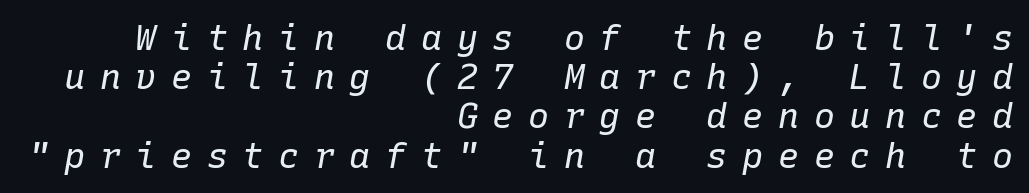
Q: Is the text bold? A: No.
Q: Is the text italic (slanted)? A: Yes, it leans right by about 10 degrees.
Q: Is the text underlined? A: No.
Q: How is the paragraph aligned? A: Right-aligned.
Q: Is the spacing between letters normal or unusually wide? A: Unusually wide.
Q: Is the spacing between lines tight, normal or loose? A: Tight.
Q: Width (condensed, normal, or wide)? A: Normal.
Q: Stroke contrast? A: Low.
Q: x-height? A: Medium.
Q: Monospaced? A: Yes.
